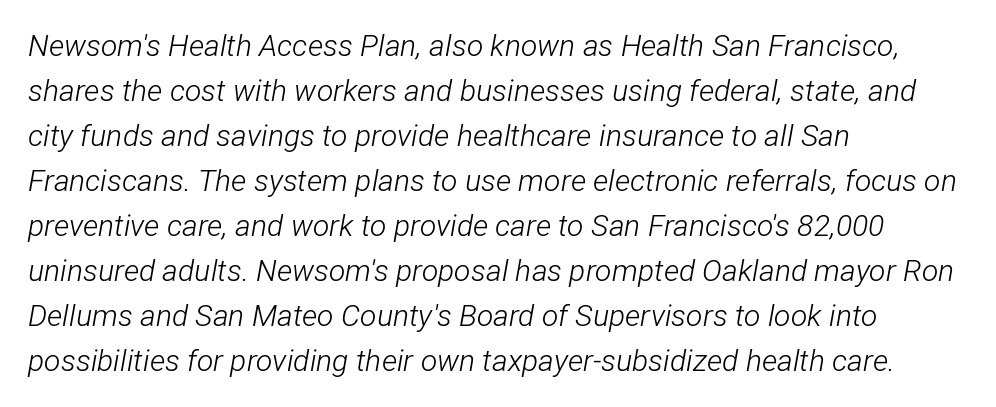
The image shows 30 px light, condensed type, italic (leaning right); set left-aligned, normal line spacing (1.5x), normal letter spacing, not underlined; low stroke contrast and a medium x-height.
